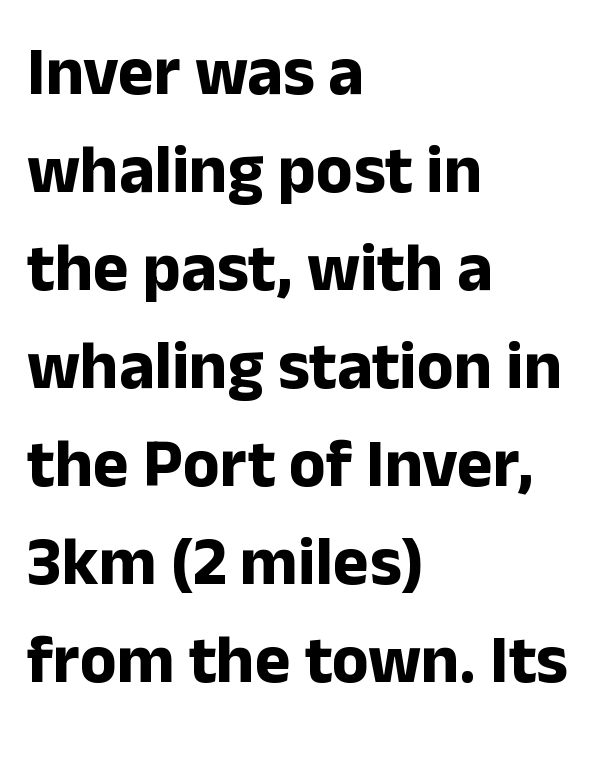
Q: Is the text bold? A: Yes.
Q: Is the text italic (slanted)? A: No, it is upright.
Q: Is the typeface a serif or a sans-serif typeface? A: Sans-serif.
Q: Is the text underlined? A: No.
Q: How is the paragraph aligned? A: Left-aligned.
Q: Is the spacing between letters normal or unusually wide? A: Normal.
Q: Is the spacing between lines tight, normal or loose? A: Normal.
Q: Width (condensed, normal, or wide)? A: Normal.
Q: Stroke contrast? A: Low.
Q: x-height? A: Medium.
Q: Monospaced? A: No.
